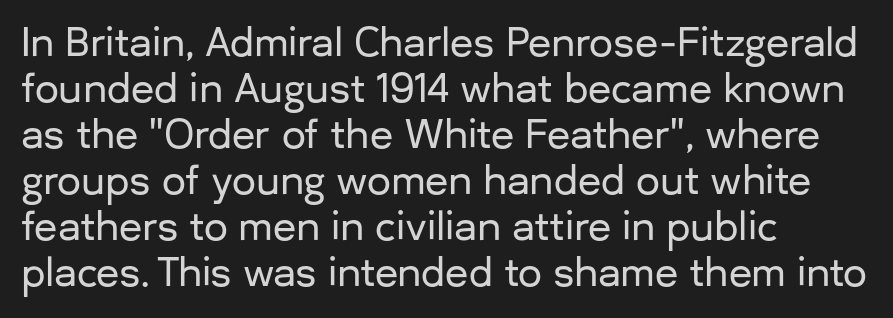
A sans-serif font was chosen for this passage. Characters follow at the spacing the type designer built in. Decoration check: the copy has no underline. This sample has the flowing, uneven cadence of proportional lettering. The letters stand straight up with perfectly vertical stems.
